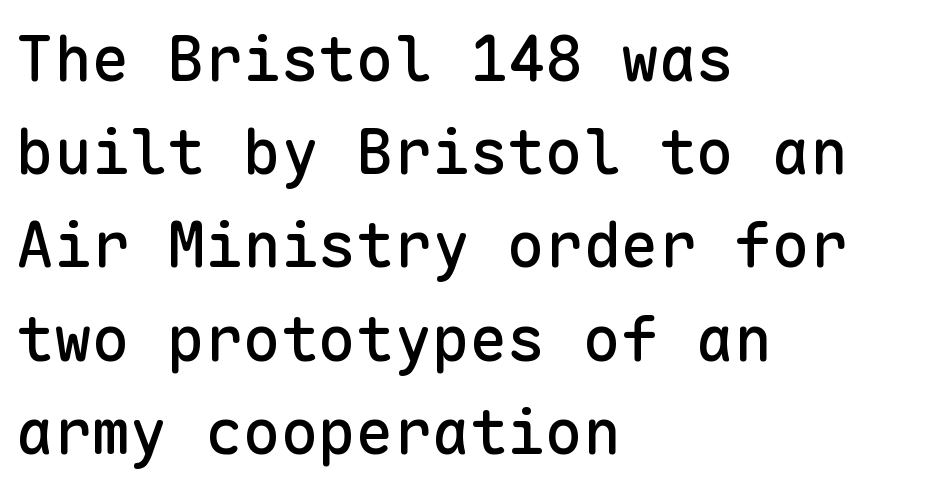
The image shows 63 px sans-serif type, upright, monospaced; set left-aligned, normal line spacing (1.48x), normal letter spacing, not underlined; low stroke contrast and a medium x-height.
